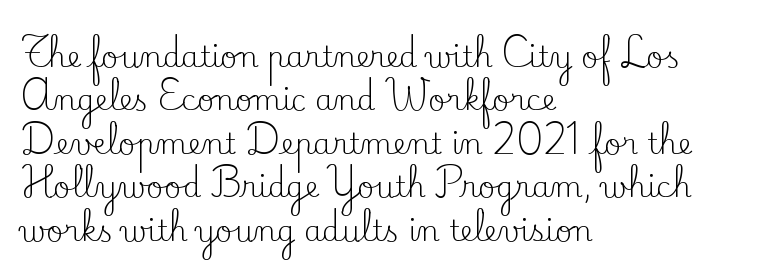
Descenders hang freely into open space. The vertical gap from one line to the next is medium. Visually the block forms a straight wall on the left and a jagged coastline on the right. This rendering leaves character spacing at its baseline value. Vertical strokes here are truly vertical.
